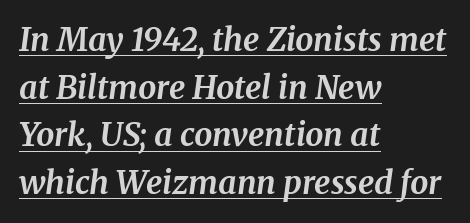
{"serif": "yes", "italic": "yes", "lean": "right", "slant_degrees": 8, "bold": "yes", "weight": "bold", "width": "normal", "stroke_contrast": "medium", "x_height": "medium", "monospaced": "no", "underline": "yes", "align": "left", "line_spacing": "normal", "line_spacing_ratio": 1.49, "letter_spacing": "normal", "letter_spacing_em": 0.0, "glyph_px": 32}
